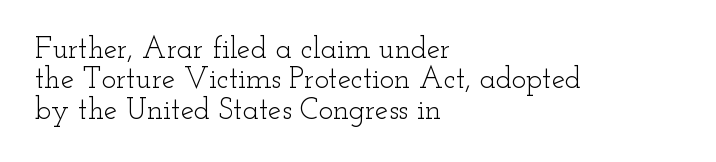
{"serif": "yes", "italic": "no", "bold": "no", "weight": "light", "width": "wide", "stroke_contrast": "low", "x_height": "small", "monospaced": "no", "underline": "no", "align": "left", "line_spacing": "tight", "line_spacing_ratio": 1.01, "letter_spacing": "normal", "letter_spacing_em": 0.0, "glyph_px": 30}
